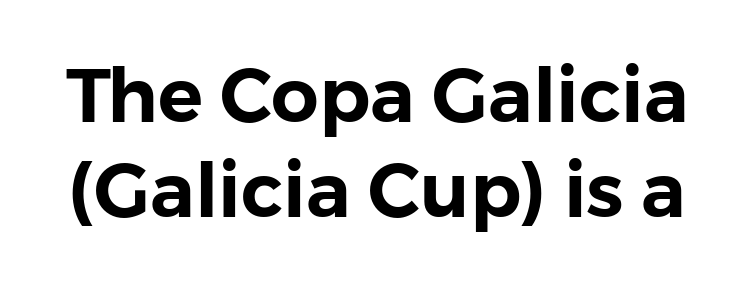
I'd call this a sans setting — the letters go barefoot. The face used here is proportionally spaced, like ordinary book or web type. Vertical spacing — default. A typesetter would call this zero additional tracking. No word sits above an underline. Vertical strokes here are truly vertical.
